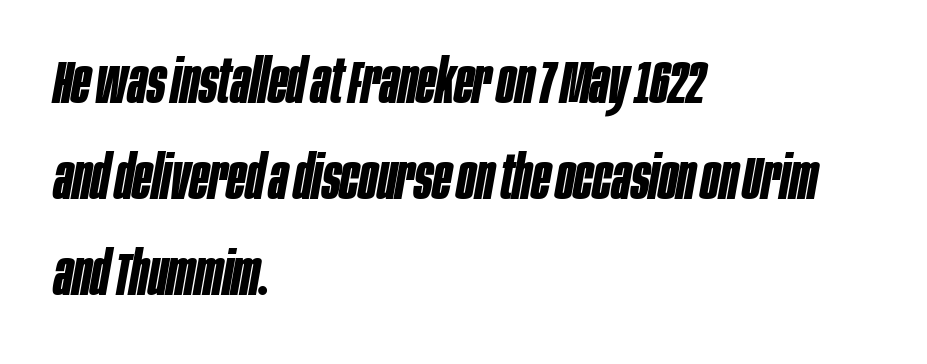
Q: Is the text bold? A: Yes.
Q: Is the text italic (slanted)? A: Yes, it leans right by about 10 degrees.
Q: Is the text underlined? A: No.
Q: How is the paragraph aligned? A: Left-aligned.
Q: Is the spacing between letters normal or unusually wide? A: Normal.
Q: Is the spacing between lines tight, normal or loose? A: Normal.
Q: Width (condensed, normal, or wide)? A: Condensed.
Q: Stroke contrast? A: Low.
Q: x-height? A: Large.
Q: Monospaced? A: No.
